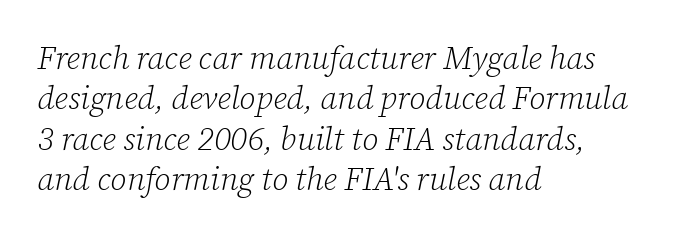
Q: Is the text bold? A: No.
Q: Is the text italic (slanted)? A: Yes, it leans right by about 12 degrees.
Q: Is the typeface a serif or a sans-serif typeface? A: Serif.
Q: Is the text underlined? A: No.
Q: How is the paragraph aligned? A: Left-aligned.
Q: Is the spacing between letters normal or unusually wide? A: Normal.
Q: Is the spacing between lines tight, normal or loose? A: Normal.
Q: Width (condensed, normal, or wide)? A: Normal.
Q: Stroke contrast? A: Low.
Q: x-height? A: Medium.
Q: Monospaced? A: No.
